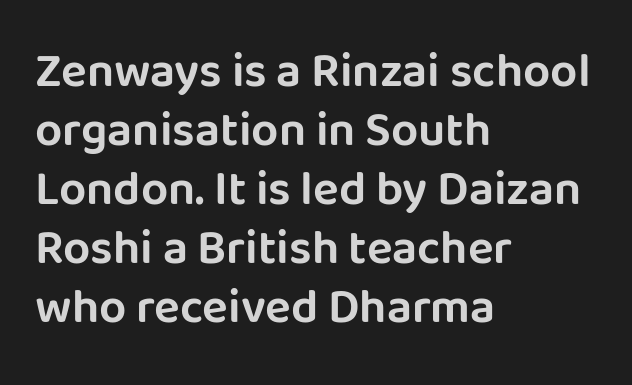
The paragraph has a hard left edge and a soft right edge. The typography opts for an upright posture over an oblique one. Bare-footed words on every line. Serifs: no, the terminals of the letterforms are clean. Default kerning and tracking; the words read as compact shapes.
